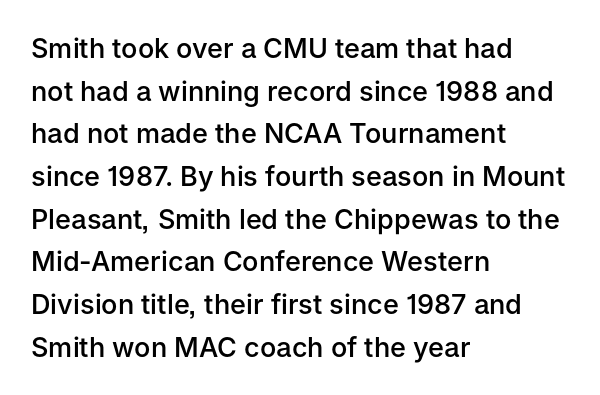
The characters look somewhat weighty, a semibold short of true bold. This sample uses an upright cut, with every glyph sitting square on the baseline. The horizontal fit of the characters is conventional and even. The ragged edge is on the right, which tells us the setting is flush left. This block has exactly the height ordinary leading produces. Glance below the letters and you will spot only blank space.
